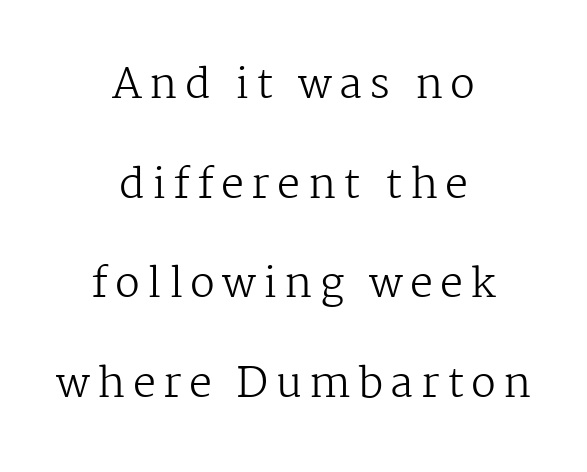
Quick note: underline off. Leading: increased. Small tapered or slab feet sit at the stroke ends, so this counts as serif. Is this a fixed-width face? No — the glyphs have proportional, varying widths.
